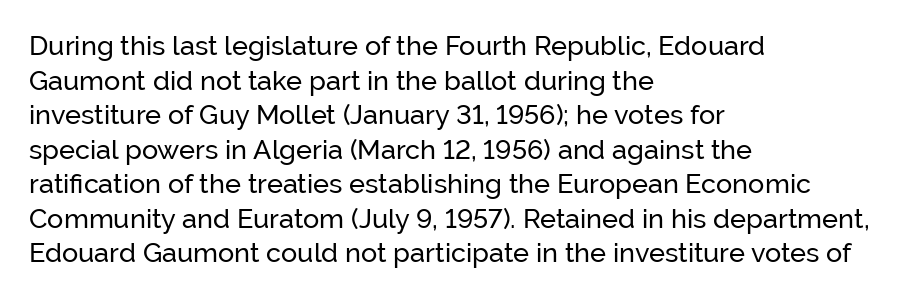
You could call the tracking neutral — neither tight nor loose. Interline gaps are of average width in this sample. The zone under the glyphs is completely vacant. A classic flush-left, rag-right setting is used for this passage. Style check: upright.
